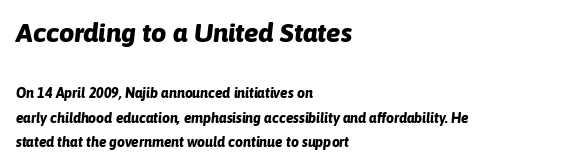
Q: Is the text bold? A: Yes.
Q: Is the text italic (slanted)? A: Yes, it leans right by about 6 degrees.
Q: Is the text underlined? A: No.
Q: How is the paragraph aligned? A: Left-aligned.
Q: Is the spacing between letters normal or unusually wide? A: Normal.
Q: Which block of text is set in a larger size, the first (top) or the second (bottom)? A: The first (top) one.
